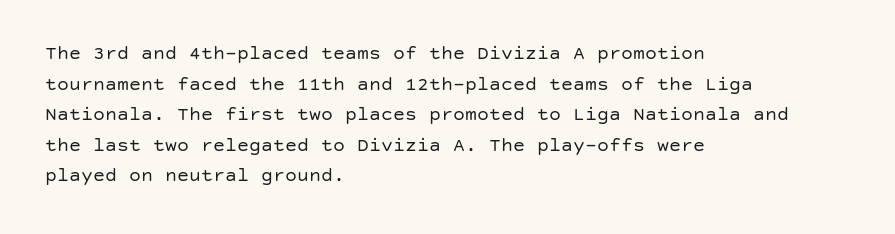
Q: Is the text bold? A: No.
Q: Is the text italic (slanted)? A: No, it is upright.
Q: Is the text underlined? A: No.
Q: How is the paragraph aligned? A: Left-aligned.
Q: Is the spacing between letters normal or unusually wide? A: Normal.
Q: Is the spacing between lines tight, normal or loose? A: Normal.
